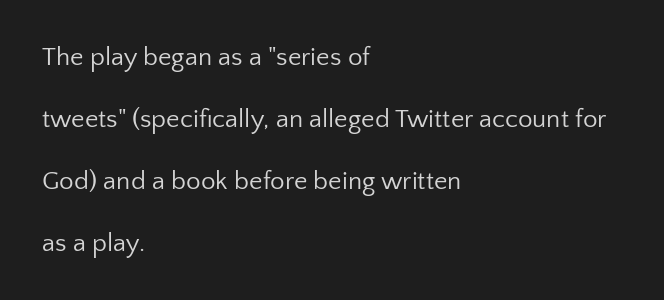
The image shows 26 px text type, upright; set left-aligned, loose line spacing (2.38x), normal letter spacing, not underlined.
